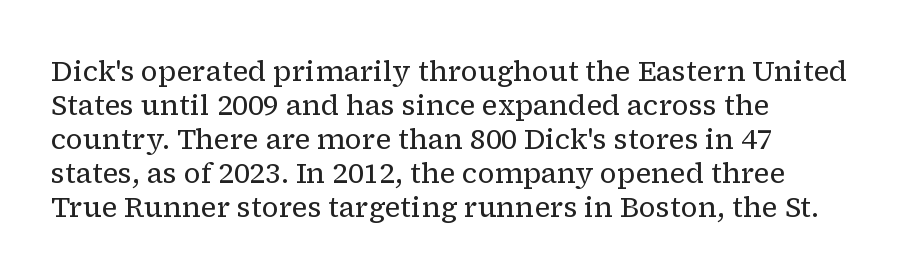
Q: Is the text bold? A: No.
Q: Is the text italic (slanted)? A: No, it is upright.
Q: Is the typeface a serif or a sans-serif typeface? A: Serif.
Q: Is the text underlined? A: No.
Q: How is the paragraph aligned? A: Left-aligned.
Q: Is the spacing between letters normal or unusually wide? A: Normal.
Q: Width (condensed, normal, or wide)? A: Normal.
Q: Stroke contrast? A: Low.
Q: x-height? A: Medium.
Q: Monospaced? A: No.
